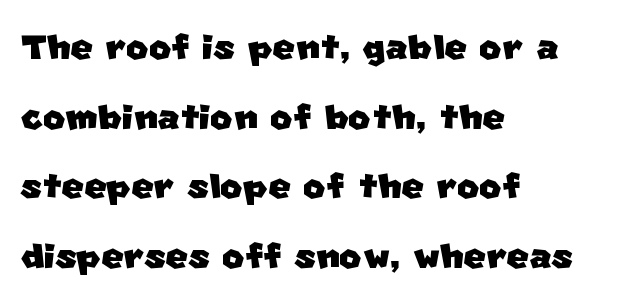
Alignment: flush left. Leading: standard. The rendering shows plain stroke endings on the letterforms — a sans-serif design. Glyph-to-glyph distance matches everyday printed text.
